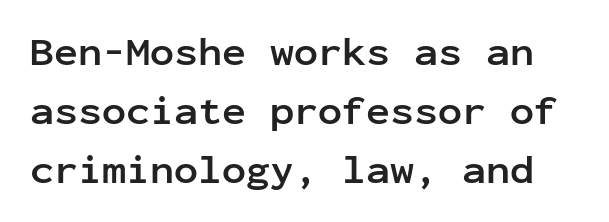
Q: Is the text bold? A: Yes.
Q: Is the text italic (slanted)? A: No, it is upright.
Q: Is the typeface a serif or a sans-serif typeface? A: Sans-serif.
Q: Is the text underlined? A: No.
Q: Is the spacing between letters normal or unusually wide? A: Normal.
Q: Is the spacing between lines tight, normal or loose? A: Normal.
Q: Width (condensed, normal, or wide)? A: Normal.
Q: Stroke contrast? A: Low.
Q: x-height? A: Medium.
Q: Monospaced? A: Yes.
